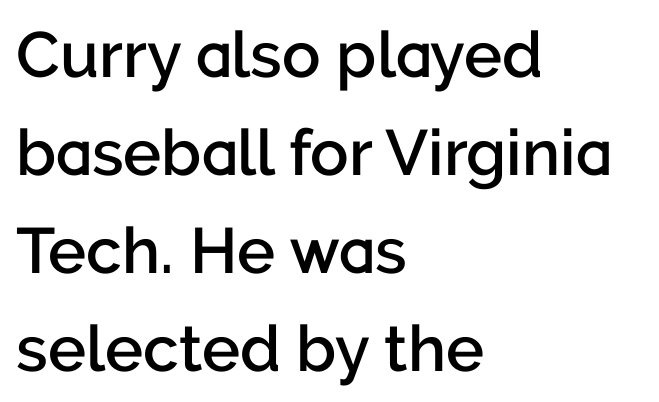
Is this a sans? Yes — the strokes have no serifs. Character widths vary here, with narrow letters taking less room than wide ones. A bare baseline throughout the passage. You could call the tracking neutral — neither tight nor loose.
